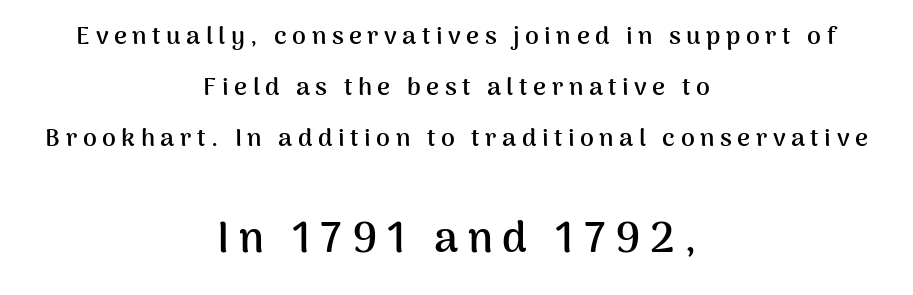
Pretty heavy lettering here — definitely bold. A typesetter would call this proportional, since set widths differ per character. The composition opens small and finishes big. A roman cut, with each character standing at attention. Honestly, the rows look like they've been pulled way apart. The compositor balanced each line on the midline.
